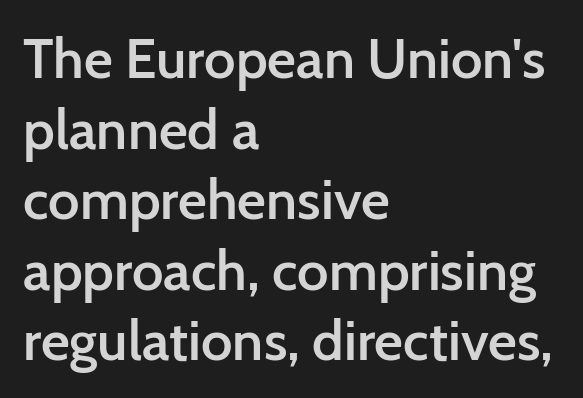
The image shows 56 px semibold sans-serif type, upright; set left-aligned, normal line spacing (1.26x), normal letter spacing, not underlined; low stroke contrast and a medium x-height.
